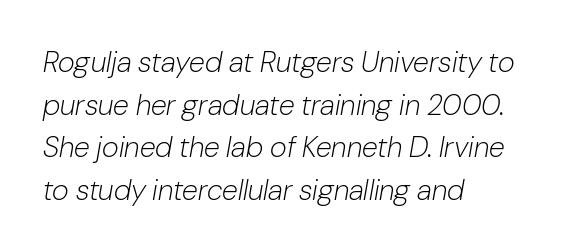
The image shows 29 px light type, italic (leaning right); set left-aligned, normal line spacing (1.47x), normal letter spacing, not underlined; low stroke contrast and a medium x-height.
